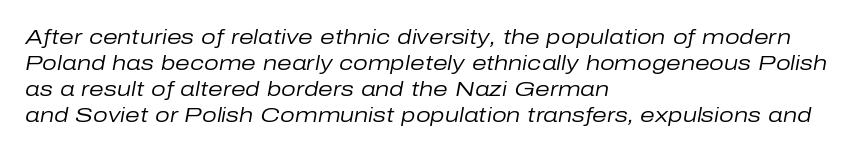
When letters slant like this, we call the style italic. Layout note: lines flush left. A typesetter would call this zero additional tracking. The cut favours lightness, reaching ordinary text weight at its darkest. The passage shown is not underscored anywhere.
